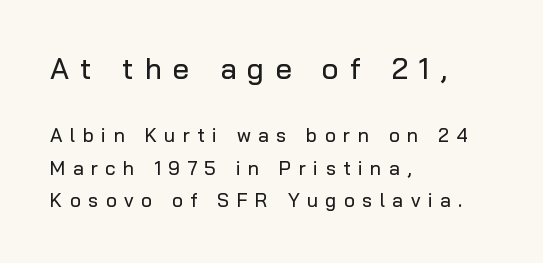
The image shows 29 px sans-serif type, upright; set left-aligned, line spacing 1.72x, unusually wide letter spacing (+0.39 em), not underlined; the first (top) block is 1.53x larger; low stroke contrast and a medium x-height.
